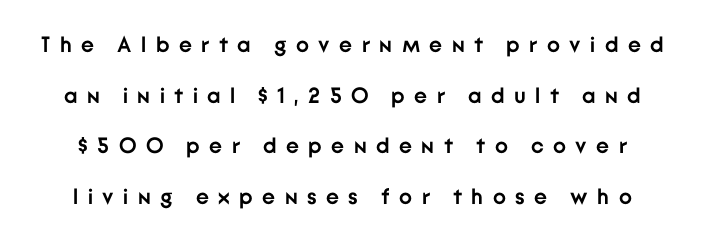
Q: Is the text bold? A: Yes.
Q: Is the text italic (slanted)? A: No, it is upright.
Q: Is the text underlined? A: No.
Q: Is the spacing between letters normal or unusually wide? A: Unusually wide.
Q: Is the spacing between lines tight, normal or loose? A: Loose.
